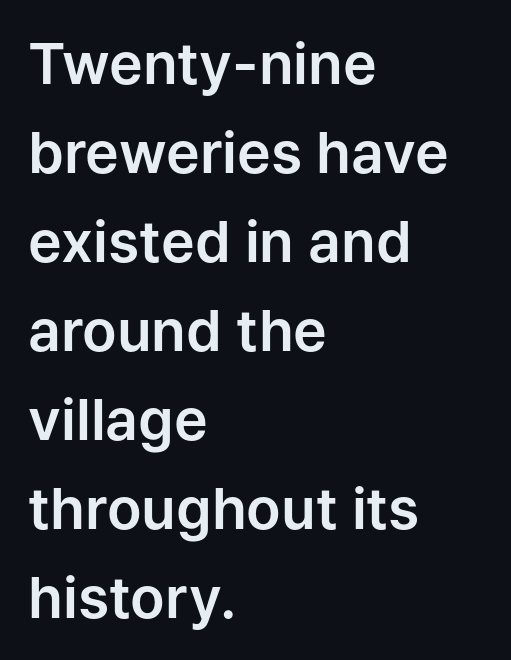
{"serif": "no", "italic": "no", "width": "normal", "stroke_contrast": "low", "x_height": "medium", "monospaced": "no", "underline": "no", "align": "left", "line_spacing": "normal", "line_spacing_ratio": 1.56, "letter_spacing": "normal", "letter_spacing_em": 0.0, "glyph_px": 57}
